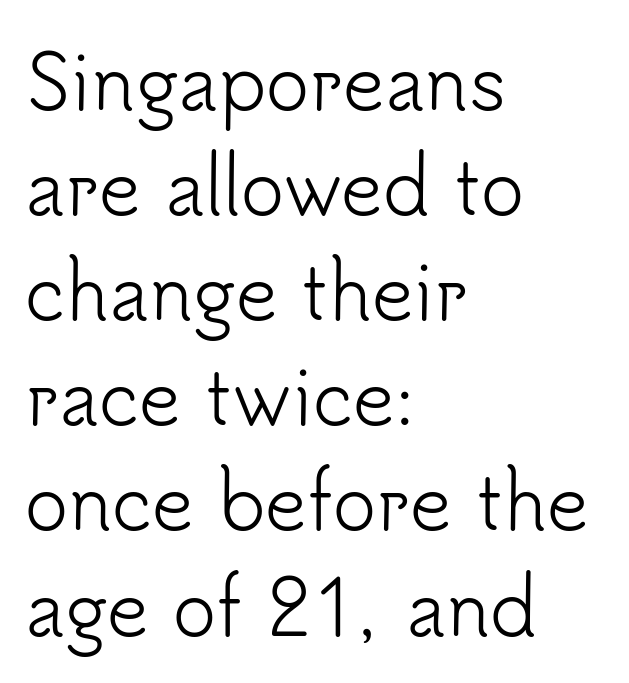
{"serif": "no", "italic": "no", "bold": "no", "weight": "light", "width": "normal", "stroke_contrast": "low", "x_height": "small", "monospaced": "no", "underline": "no", "align": "left", "line_spacing": "normal", "line_spacing_ratio": 1.44, "letter_spacing": "normal", "letter_spacing_em": 0.0, "glyph_px": 73}
